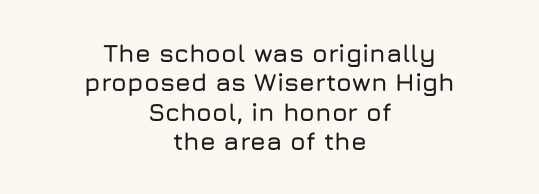
Q: Is the text italic (slanted)? A: No, it is upright.
Q: Is the text underlined? A: No.
Q: How is the paragraph aligned? A: Centered.
Q: Is the spacing between letters normal or unusually wide? A: Normal.
